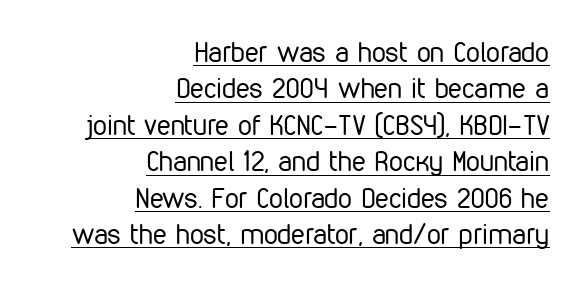
Q: Is the text bold? A: No.
Q: Is the text italic (slanted)? A: No, it is upright.
Q: Is the typeface a serif or a sans-serif typeface? A: Sans-serif.
Q: Is the text underlined? A: Yes.
Q: How is the paragraph aligned? A: Right-aligned.
Q: Is the spacing between letters normal or unusually wide? A: Normal.
Q: Is the spacing between lines tight, normal or loose? A: Normal.
Q: Width (condensed, normal, or wide)? A: Condensed.
Q: Stroke contrast? A: Low.
Q: x-height? A: Medium.
Q: Monospaced? A: No.
